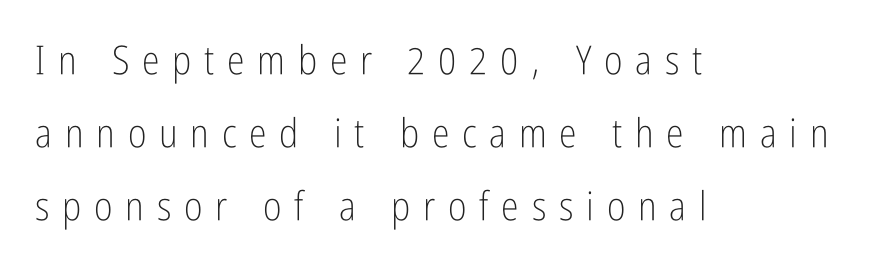
Check where the strokes stop: nothing finishes them off — pure sans. Looks like regular typesetting: each glyph gets only the width it needs. Is the stroke heavy? The answer is a plain regular-or-lighter. A typesetter would call this heavily tracked-out type.
